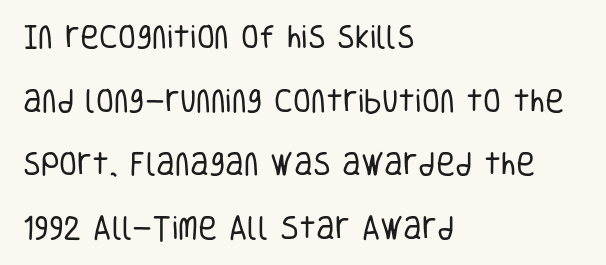
Compared with a centered layout, this one pins lines to the left instead. The baseline area is clear. The font sits on the lighter half of the weight spectrum, regular included. Does the lettering tilt? It doesn't — this is upright.
